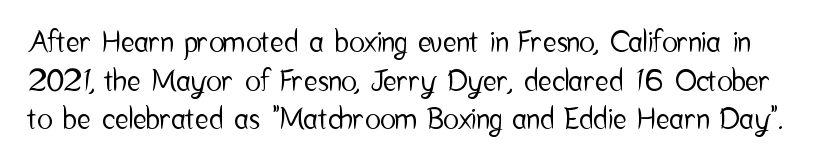
Normally led — the rows are evenly, conventionally spaced. You can tell from the bare stems that sans-serif type was used. Here the designer chose a conventional face with non-uniform glyph widths. Glyph-to-glyph distance matches everyday printed text. Italic: no, the glyphs are upright roman.
